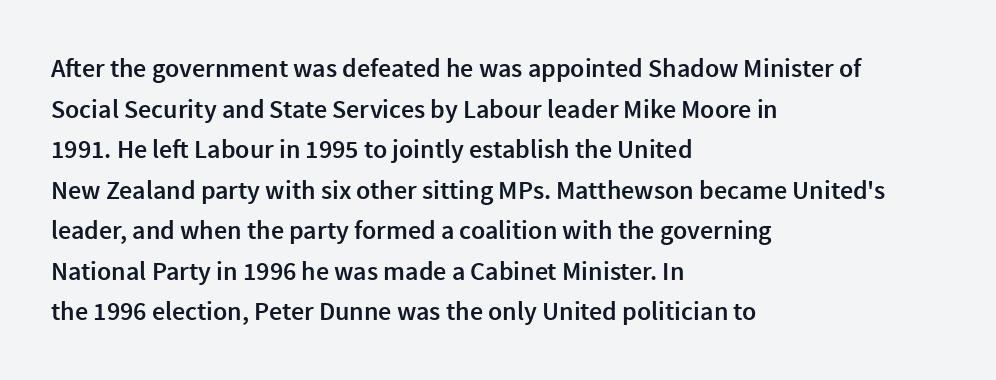
Q: Is the text bold? A: Semi-bold.
Q: Is the text italic (slanted)? A: No, it is upright.
Q: Is the text underlined? A: No.
Q: How is the paragraph aligned? A: Left-aligned.
Q: Is the spacing between letters normal or unusually wide? A: Normal.
Q: Is the spacing between lines tight, normal or loose? A: Normal.
